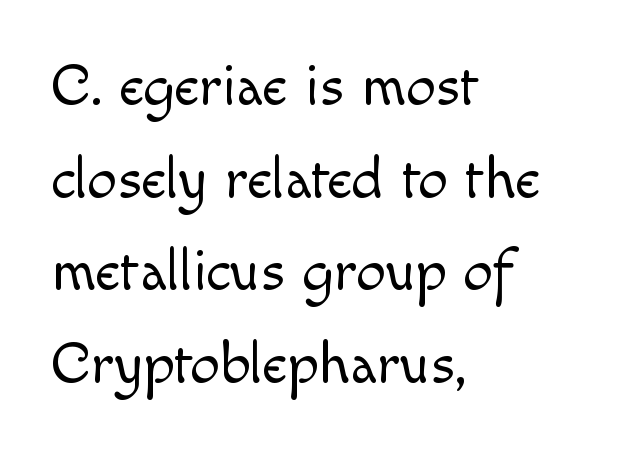
One glance says typical: line gaps are just what's usual. The typography opts for an upright posture over an oblique one. Between one letter and the next there's only the usual sliver of space. Quick note: underline off.
